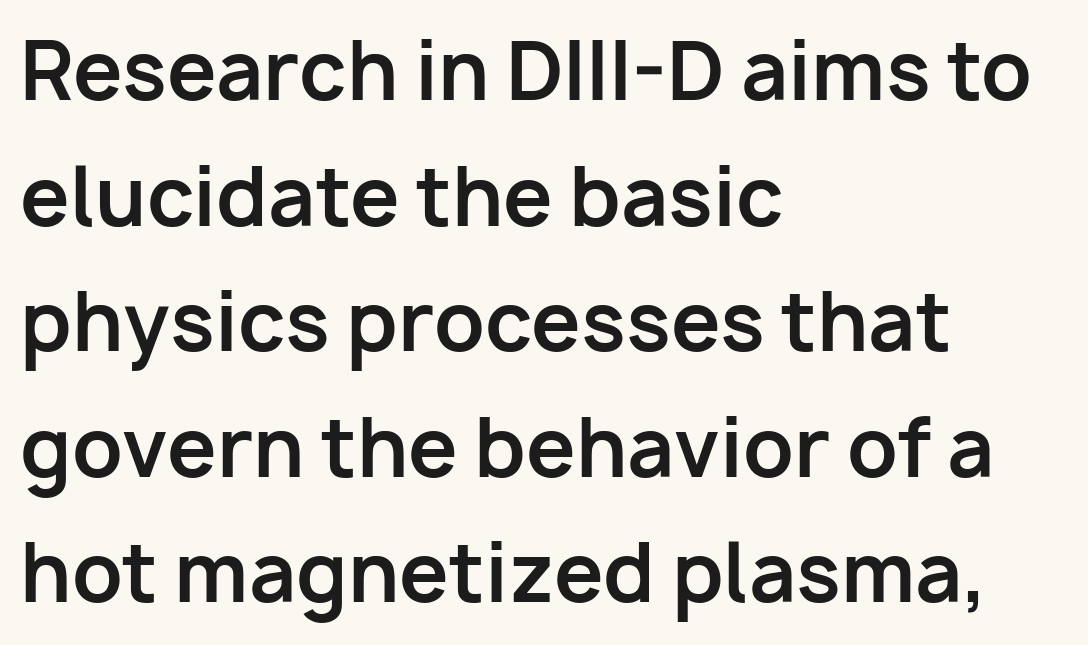
{"serif": "no", "italic": "no", "bold": "yes", "weight": "bold", "width": "normal", "stroke_contrast": "low", "x_height": "medium", "monospaced": "no", "underline": "no", "align": "left", "line_spacing": "normal", "line_spacing_ratio": 1.59, "letter_spacing": "normal", "letter_spacing_em": 0.0, "glyph_px": 79}
